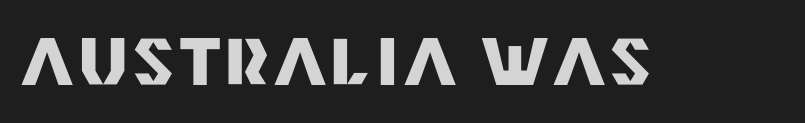
The image shows 64 px heavy sans-serif type, upright; set not underlined; medium stroke contrast and a large x-height.
